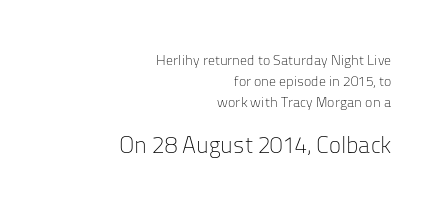
These lines keep a tight, regular rhythm from letter to letter. Does the leading feel generous? No, just average. The rendering anchors every line to the right-hand side. This is the regular roman posture of the typeface. Words float on clear page, feet unadorned.
